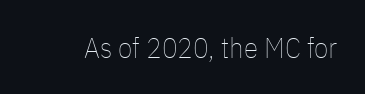
The image shows 29 px thin, condensed type, upright; set normal letter spacing, not underlined; low stroke contrast and a medium x-height.
